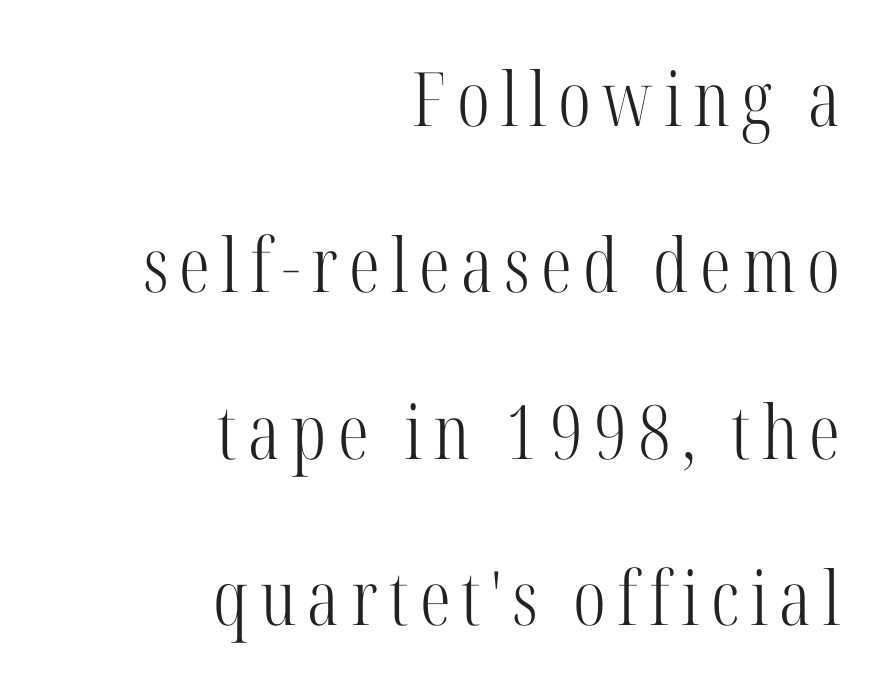
{"serif": "yes", "italic": "no", "bold": "no", "weight": "light", "width": "condensed", "stroke_contrast": "high", "x_height": "medium", "monospaced": "no", "underline": "no", "align": "right", "line_spacing": "loose", "line_spacing_ratio": 2.22, "glyph_px": 75}
